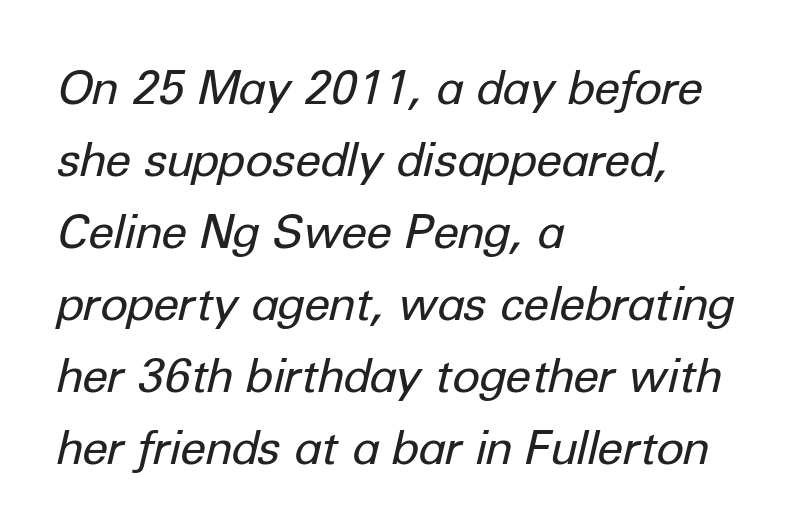
Q: Is the text bold? A: No.
Q: Is the text italic (slanted)? A: Yes, it leans right by about 12 degrees.
Q: Is the text underlined? A: No.
Q: How is the paragraph aligned? A: Left-aligned.
Q: Is the spacing between letters normal or unusually wide? A: Normal.
Q: Is the spacing between lines tight, normal or loose? A: Normal.
Q: Width (condensed, normal, or wide)? A: Normal.
Q: Stroke contrast? A: Low.
Q: x-height? A: Medium.
Q: Monospaced? A: No.
